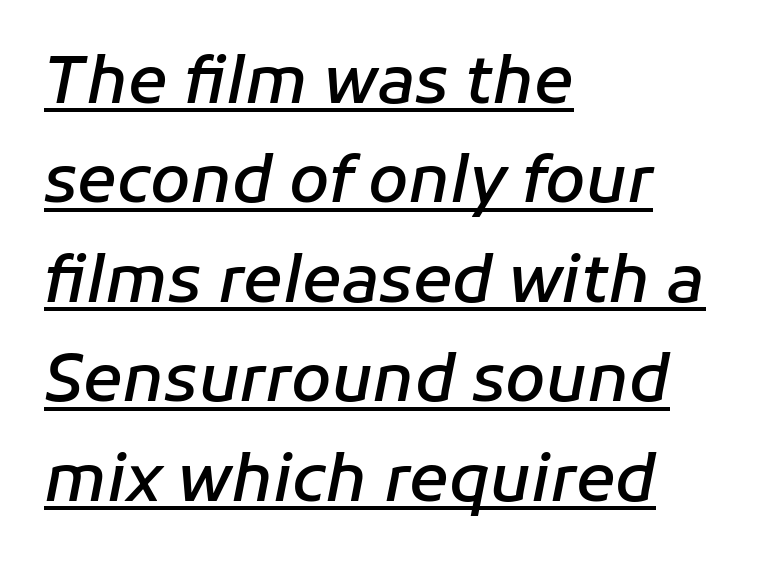
Tall strokes in this sample are angled rather than plumb. Regarding leading, the lines here are spaced in the standard way. Caption: standard tracking, unaltered. The typesetting leans somewhat heavy: a semibold.
